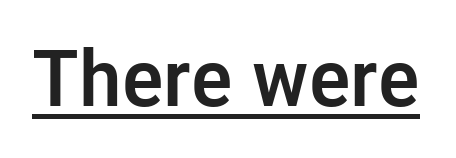
{"serif": "no", "italic": "no", "bold": "yes", "weight": "semibold", "width": "normal", "stroke_contrast": "low", "x_height": "medium", "monospaced": "no", "underline": "yes", "letter_spacing": "normal", "letter_spacing_em": 0.0, "glyph_px": 79}
